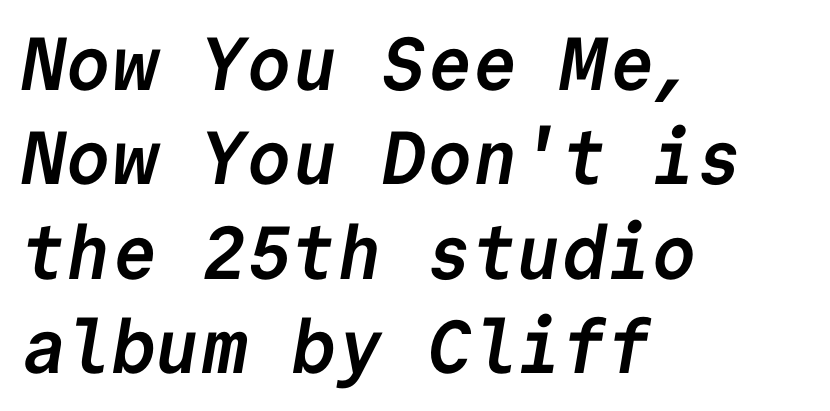
{"serif": "no", "bold": "yes", "weight": "semibold", "width": "normal", "stroke_contrast": "low", "x_height": "medium", "monospaced": "yes", "underline": "no", "align": "left", "line_spacing": "normal", "line_spacing_ratio": 1.26, "letter_spacing": "normal", "letter_spacing_em": 0.0, "glyph_px": 75}
